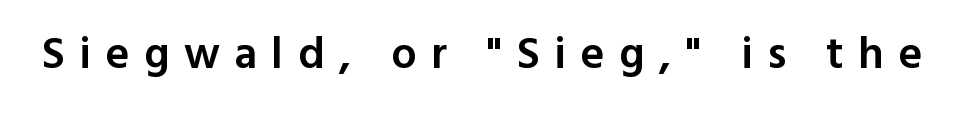
Q: Is the text bold? A: Semi-bold.
Q: Is the text italic (slanted)? A: No, it is upright.
Q: Is the typeface a serif or a sans-serif typeface? A: Sans-serif.
Q: Is the text underlined? A: No.
Q: Is the spacing between letters normal or unusually wide? A: Unusually wide.
Q: Width (condensed, normal, or wide)? A: Normal.
Q: x-height? A: Medium.
Q: Monospaced? A: No.
